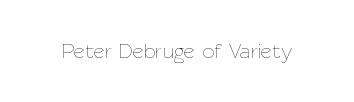
The image shows 21 px text type, upright; set normal letter spacing, not underlined.
